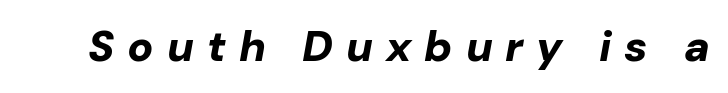
{"italic": "yes", "lean": "right", "slant_degrees": 10, "bold": "yes", "weight": "bold", "width": "normal", "stroke_contrast": "low", "x_height": "medium", "monospaced": "no", "underline": "no", "letter_spacing": "wide", "letter_spacing_em": 0.3, "glyph_px": 43}
